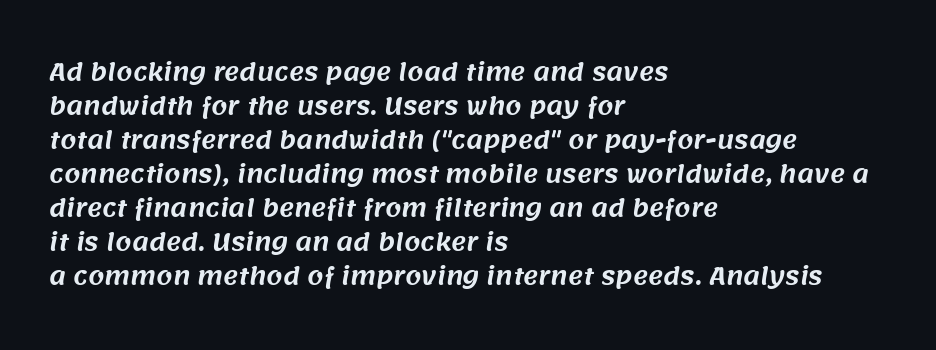
Honestly, the row spacing looks completely unremarkable. The setting favours the left margin, as ordinary paragraphs usually do. There is no visible air inserted between adjacent glyphs. Rule under the text: the space is simply empty.
